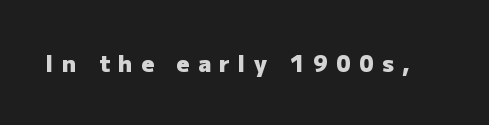
The image shows 22 px bold type, upright; set unusually wide letter spacing (+0.39 em), not underlined.
